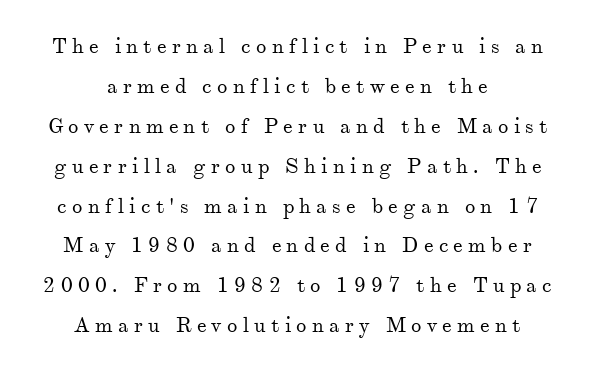
Q: Is the text bold? A: No.
Q: Is the text italic (slanted)? A: No, it is upright.
Q: Is the text underlined? A: No.
Q: Is the spacing between letters normal or unusually wide? A: Unusually wide.
Q: Is the spacing between lines tight, normal or loose? A: Loose.
